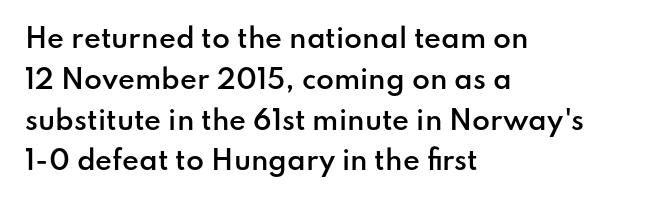
{"italic": "no", "bold": "semi", "underline": "no", "align": "left", "line_spacing": "normal", "line_spacing_ratio": 1.57, "letter_spacing": "normal", "letter_spacing_em": 0.0, "glyph_px": 26}
